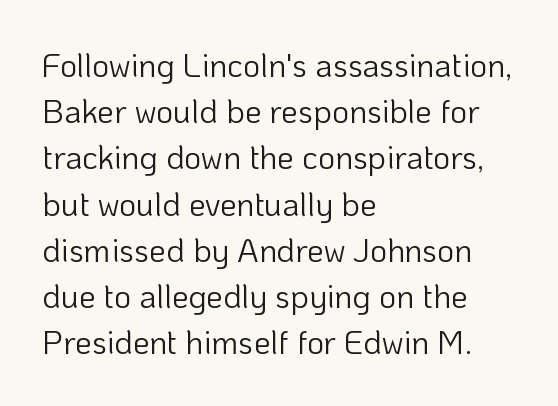
Q: Is the text bold? A: No.
Q: Is the text italic (slanted)? A: No, it is upright.
Q: Is the typeface a serif or a sans-serif typeface? A: Sans-serif.
Q: Is the text underlined? A: No.
Q: How is the paragraph aligned? A: Left-aligned.
Q: Is the spacing between letters normal or unusually wide? A: Normal.
Q: Is the spacing between lines tight, normal or loose? A: Normal.
Q: Width (condensed, normal, or wide)? A: Normal.
Q: Stroke contrast? A: Low.
Q: x-height? A: Medium.
Q: Monospaced? A: No.
